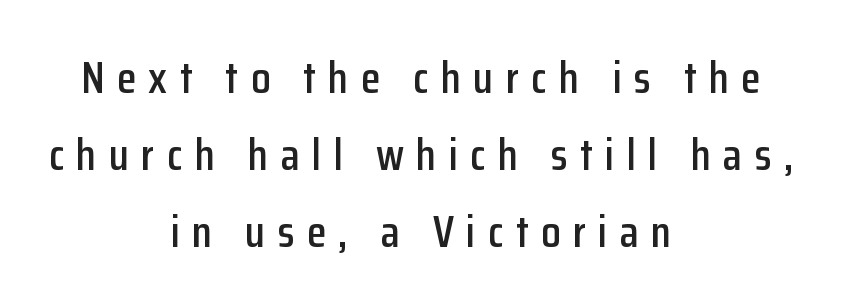
Quick note: not italic, upright. Nobody drew a line under any word here. A sans-serif font was chosen for this passage. The letters advance in unequal steps, a hallmark of proportional type. This sample is center-justified, so both line endings float freely. Honestly, the letter spacing is so wide it's the main thing you notice.
